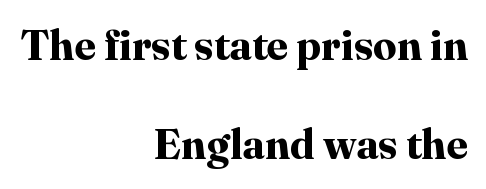
The image shows 42 px bold serif type, upright; set right-aligned, loose line spacing (2.36x), normal letter spacing, not underlined; high stroke contrast and a medium x-height.
